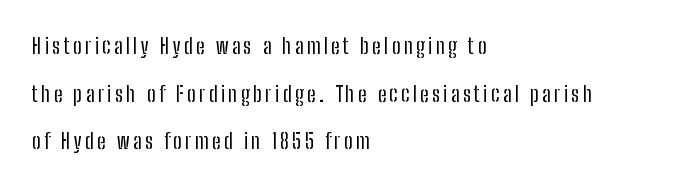
Is the stroke heavy? The answer is a plain regular-or-lighter. This sample trades compactness for vertical openness between lines. The compositor pushed each line to the left boundary. The strip under each line holds only bare page. The specimen reads as upright at a glance.
